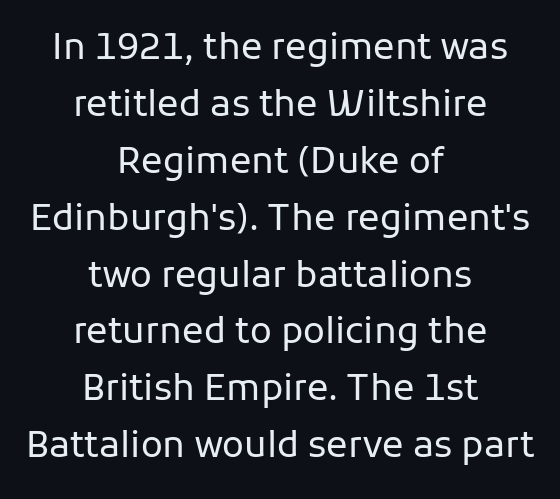
{"serif": "no", "italic": "no", "bold": "no", "weight": "regular", "width": "normal", "stroke_contrast": "low", "x_height": "medium", "monospaced": "no", "underline": "no", "align": "center", "line_spacing": "normal", "line_spacing_ratio": 1.58, "letter_spacing": "normal", "letter_spacing_em": 0.0, "glyph_px": 36}
